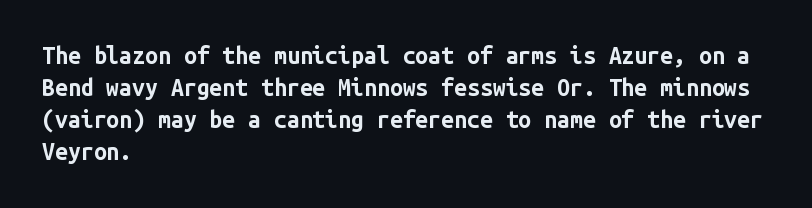
The image shows 23 px bold type, upright; set left-aligned, normal line spacing (1.39x), normal letter spacing, not underlined.
